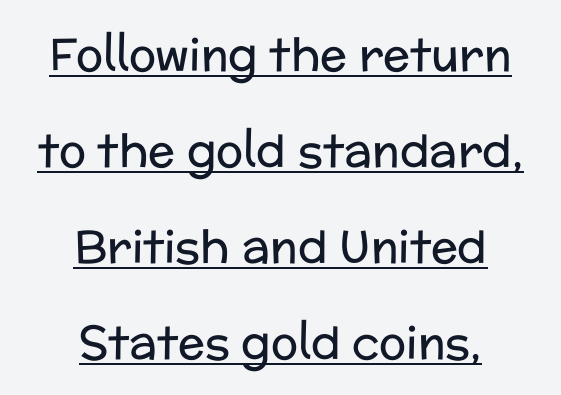
The image shows 45 px regular-weight sans-serif type, upright; set centered, loose line spacing (2.13x), normal letter spacing, underlined; low stroke contrast and a medium x-height.
